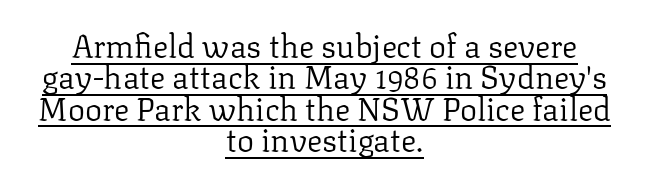
{"serif": "yes", "italic": "no", "bold": "no", "weight": "regular", "width": "normal", "stroke_contrast": "low", "x_height": "medium", "monospaced": "no", "underline": "yes", "align": "center", "line_spacing": "tight", "line_spacing_ratio": 0.98, "letter_spacing": "normal", "letter_spacing_em": 0.0, "glyph_px": 32}
